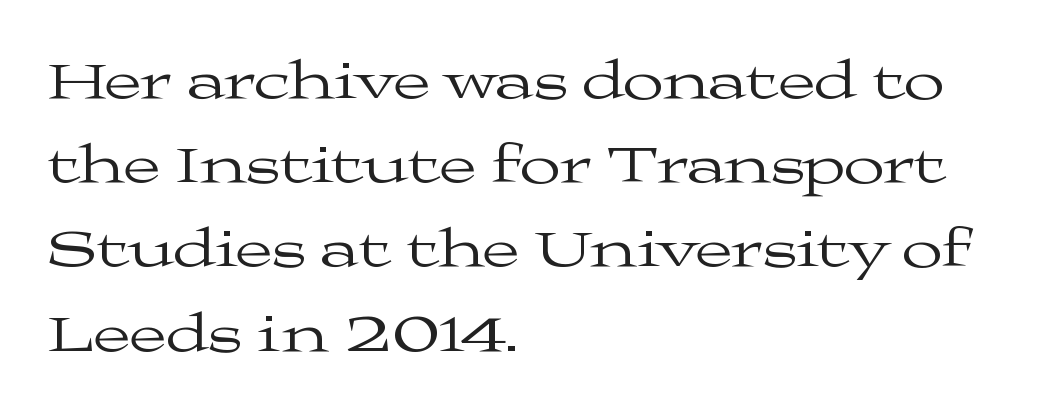
Q: Is the text bold? A: No.
Q: Is the text italic (slanted)? A: No, it is upright.
Q: Is the typeface a serif or a sans-serif typeface? A: Serif.
Q: Is the text underlined? A: No.
Q: How is the paragraph aligned? A: Left-aligned.
Q: Is the spacing between letters normal or unusually wide? A: Normal.
Q: Is the spacing between lines tight, normal or loose? A: Normal.
Q: Width (condensed, normal, or wide)? A: Wide.
Q: Stroke contrast? A: Medium.
Q: x-height? A: Medium.
Q: Monospaced? A: No.
